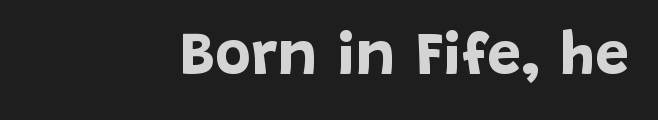
Q: Is the text bold? A: Yes.
Q: Is the text italic (slanted)? A: No, it is upright.
Q: Is the typeface a serif or a sans-serif typeface? A: Sans-serif.
Q: Is the text underlined? A: No.
Q: How is the paragraph aligned? A: Right-aligned.
Q: Is the spacing between letters normal or unusually wide? A: Normal.
Q: Width (condensed, normal, or wide)? A: Normal.
Q: Stroke contrast? A: Low.
Q: x-height? A: Large.
Q: Monospaced? A: No.
